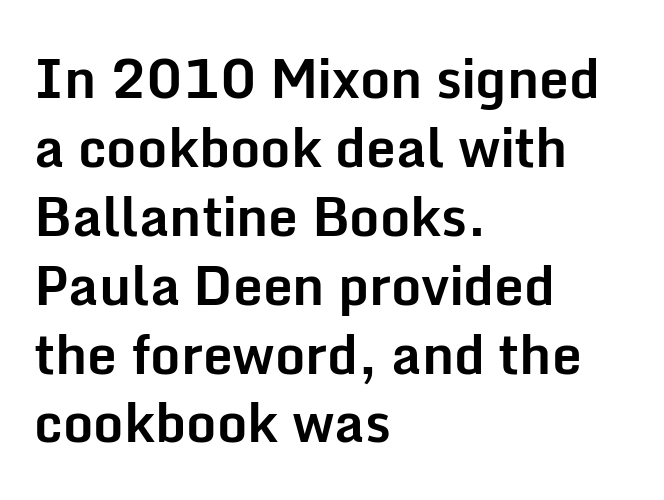
The image shows 53 px bold sans-serif type, upright; set left-aligned, normal line spacing (1.3x), normal letter spacing, not underlined; low stroke contrast and a medium x-height.
